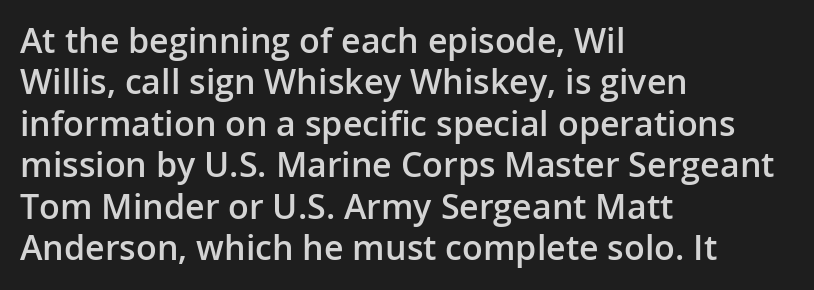
The lines in this sample share a left origin and differ only in where they stop. Short note: letters normally spaced. Has an underline been added? It has not. Its strokes are somewhat broadened, the hallmark of semibold type. Note the varied advance widths — an 'i' is clearly narrower than an 'm'. In terms of posture, this sample is upright.
